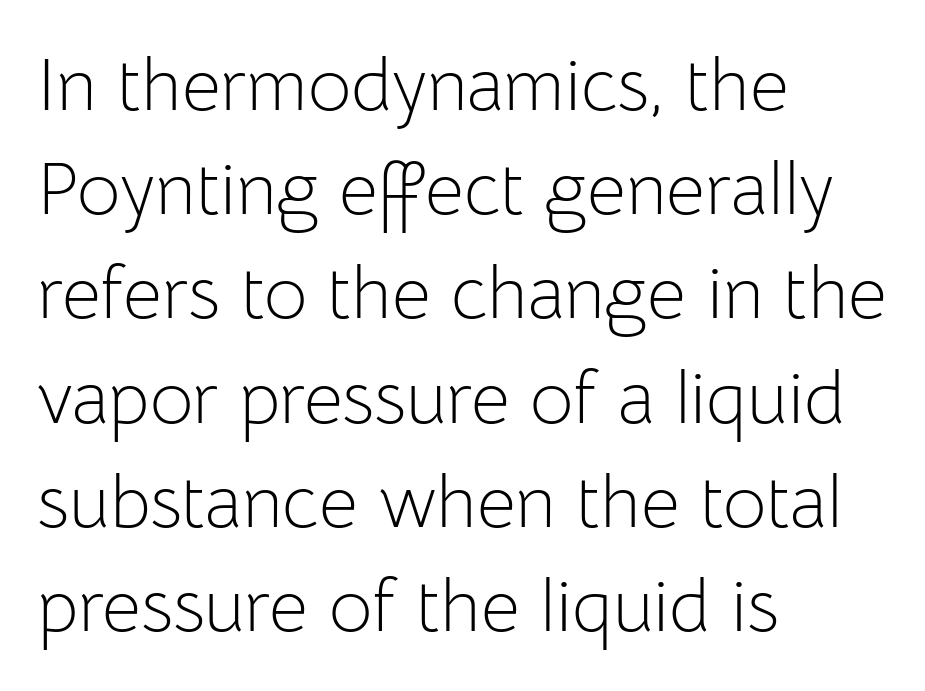
Q: Is the text bold? A: No.
Q: Is the text italic (slanted)? A: No, it is upright.
Q: Is the typeface a serif or a sans-serif typeface? A: Sans-serif.
Q: Is the text underlined? A: No.
Q: How is the paragraph aligned? A: Left-aligned.
Q: Is the spacing between letters normal or unusually wide? A: Normal.
Q: Is the spacing between lines tight, normal or loose? A: Normal.
Q: Width (condensed, normal, or wide)? A: Normal.
Q: Stroke contrast? A: Low.
Q: x-height? A: Medium.
Q: Monospaced? A: No.
